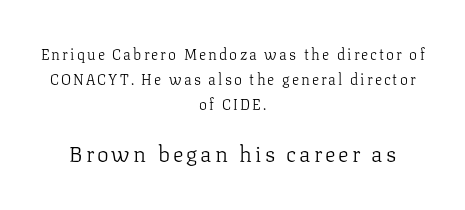
The image shows 22 px text type, upright; set centered, normal line spacing (1.67x), not underlined; the second (bottom) block is 1.47x larger.
